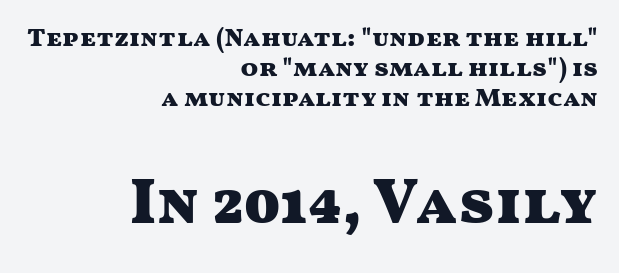
Q: Is the text bold? A: Yes.
Q: Is the text italic (slanted)? A: No, it is upright.
Q: Is the typeface a serif or a sans-serif typeface? A: Sans-serif.
Q: Is the text underlined? A: No.
Q: How is the paragraph aligned? A: Right-aligned.
Q: Is the spacing between letters normal or unusually wide? A: Normal.
Q: Is the spacing between lines tight, normal or loose? A: Tight.
Q: Which block of text is set in a larger size, the first (top) or the second (bottom)? A: The second (bottom) one.
Q: Width (condensed, normal, or wide)? A: Wide.
Q: Stroke contrast? A: Medium.
Q: x-height? A: Medium.
Q: Monospaced? A: No.
